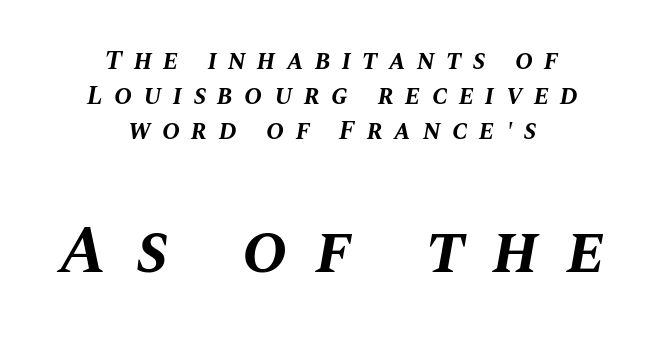
The image shows 68 px bold type, italic (leaning right); set centered, normal line spacing (1.29x), unusually wide letter spacing (+0.42 em), not underlined; the second (bottom) block is 2.52x larger; medium stroke contrast and a large x-height.
